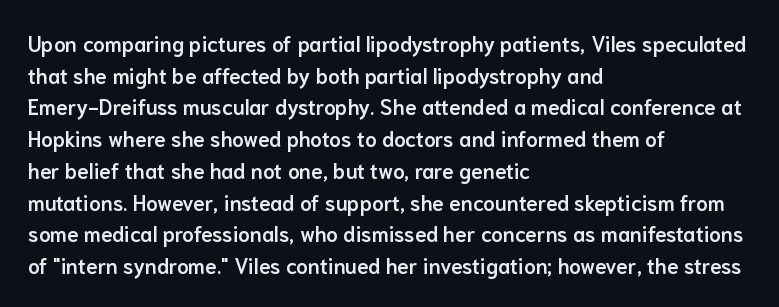
Q: Is the text bold? A: Semi-bold.
Q: Is the text italic (slanted)? A: No, it is upright.
Q: Is the text underlined? A: No.
Q: How is the paragraph aligned? A: Left-aligned.
Q: Is the spacing between letters normal or unusually wide? A: Normal.
Q: Is the spacing between lines tight, normal or loose? A: Normal.
